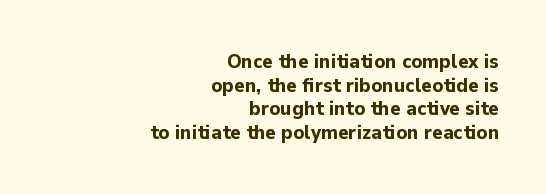
Compared with a flush-left layout, this one pins lines to the opposite, right side. Posture: upright roman. Letter spacing: default. Typesetter's note: full bold, strokes at maximum text heaviness.
